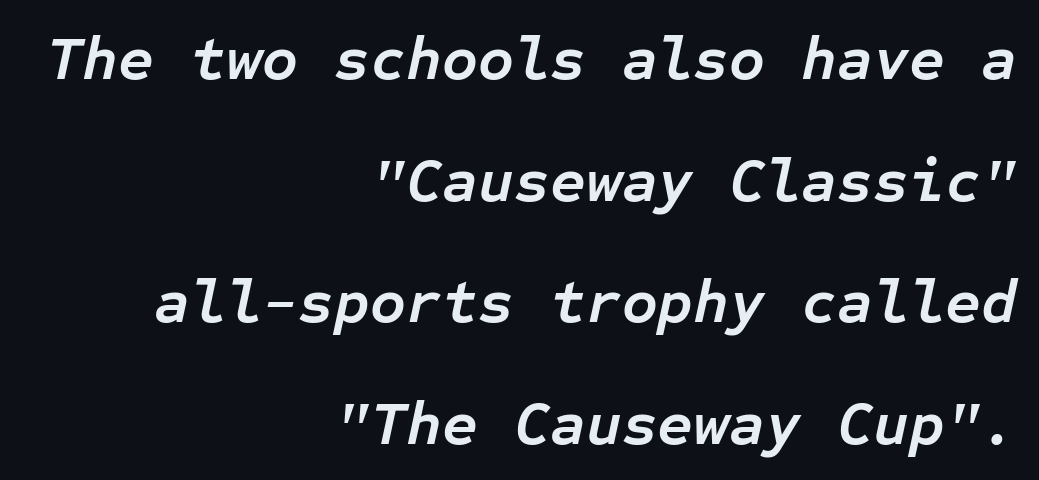
Widely set lines give the paragraph a tall, airy silhouette. The paragraph has a hard right edge and a soft left edge. The foot of each line stays bare and open. These lines carry a lot of weight — the face is fully bold. These lines keep a tight, regular rhythm from letter to letter.
